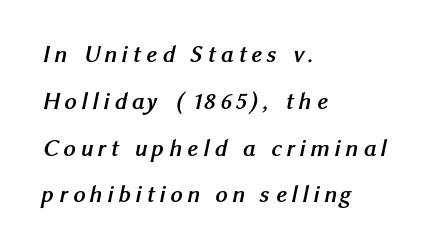
Observe the wide spacing: letters keep a clear distance from each other. A full-strength bold gives these letters their thick strokes. The foot of each line stays bare and open. Students, observe: this is what heavily led, spacious text looks like. Each line starts at the same left margin while the right side varies.
